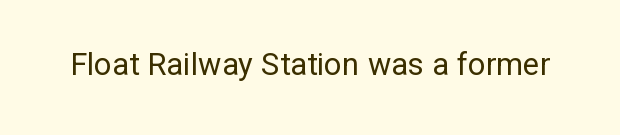
Varying glyph widths throughout — classic text-font behaviour. This sample uses plain, unmodified letter spacing. Nobody drew a line under any word here. Summary of weight: not heavy and not bold.
